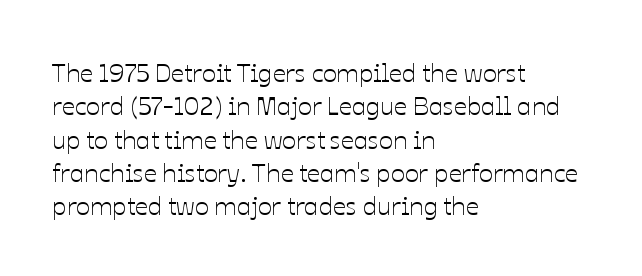
{"italic": "no", "underline": "no", "align": "left", "line_spacing": "normal", "line_spacing_ratio": 1.28, "letter_spacing": "normal", "letter_spacing_em": 0.0, "glyph_px": 26}
